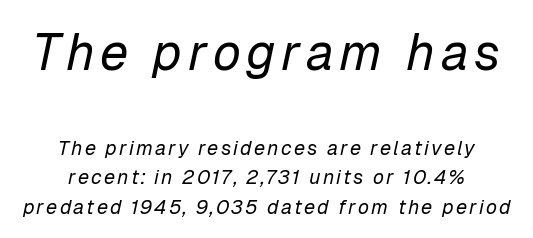
{"italic": "yes", "lean": "right", "slant_degrees": 12, "bold": "no", "weight": "regular", "width": "normal", "stroke_contrast": "low", "x_height": "medium", "monospaced": "no", "underline": "no", "align": "center", "line_spacing": "normal", "line_spacing_ratio": 1.47, "larger_block": "first", "size_ratio": 2.55, "glyph_px": 51}
